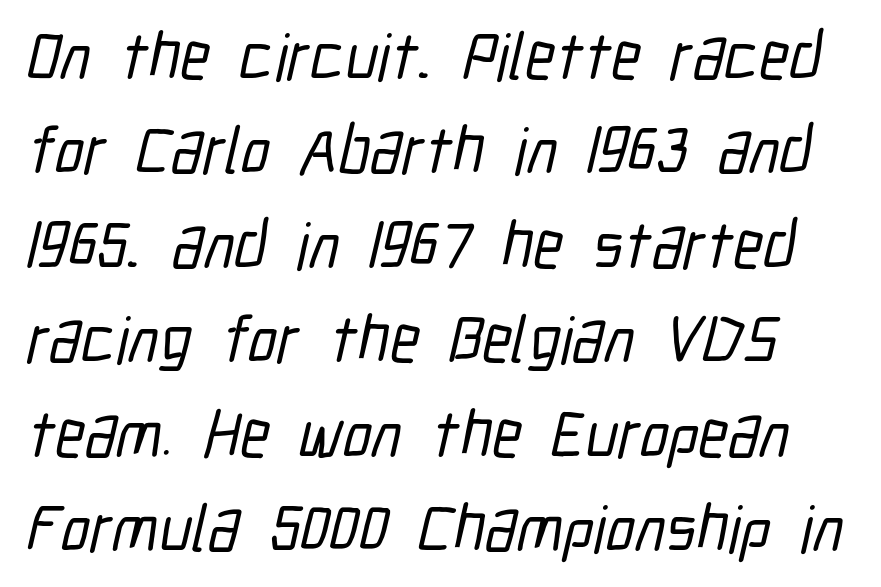
The image shows 66 px condensed sans-serif type; set normal line spacing (1.43x), normal letter spacing, not underlined; low stroke contrast and a medium x-height.
